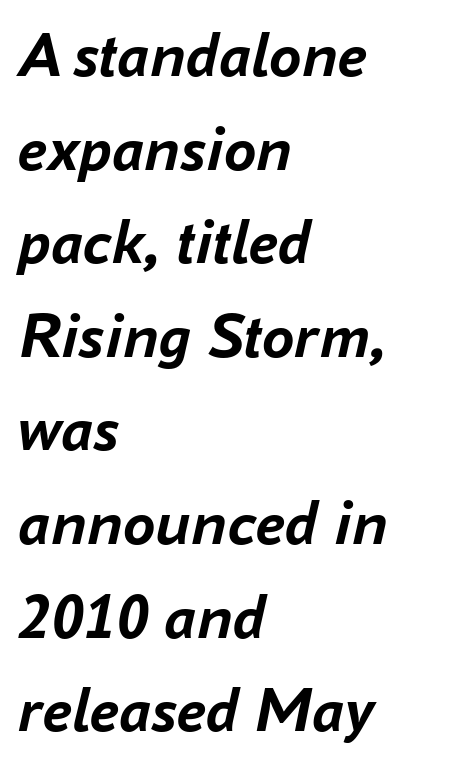
Q: Is the text bold? A: Yes.
Q: Is the text italic (slanted)? A: Yes, it leans right by about 16 degrees.
Q: Is the text underlined? A: No.
Q: How is the paragraph aligned? A: Left-aligned.
Q: Is the spacing between letters normal or unusually wide? A: Normal.
Q: Is the spacing between lines tight, normal or loose? A: Normal.
Q: Width (condensed, normal, or wide)? A: Normal.
Q: Stroke contrast? A: Low.
Q: x-height? A: Medium.
Q: Monospaced? A: No.
